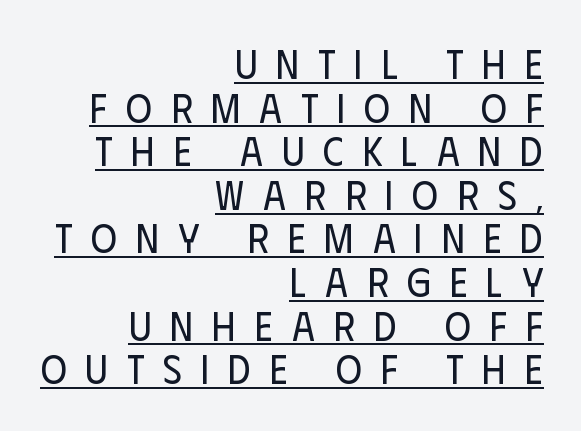
{"serif": "no", "italic": "no", "bold": "no", "weight": "regular", "width": "condensed", "stroke_contrast": "low", "x_height": "large", "monospaced": "no", "underline": "yes", "align": "right", "line_spacing": "tight", "line_spacing_ratio": 1.09, "letter_spacing": "wide", "letter_spacing_em": 0.47, "glyph_px": 40}
